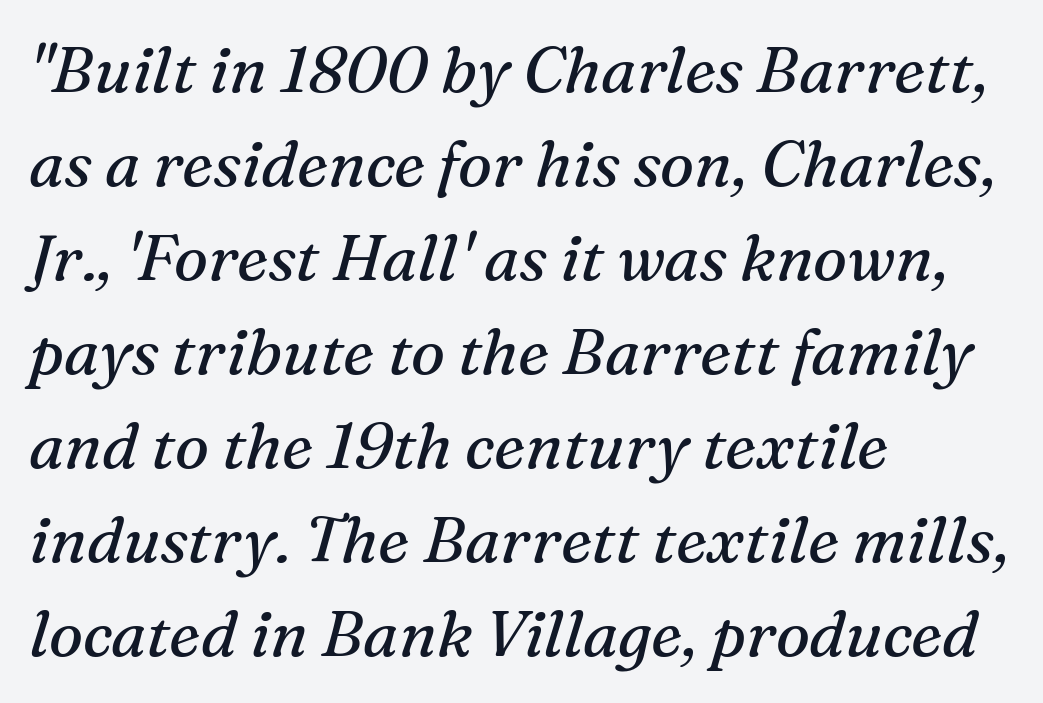
{"serif": "yes", "italic": "yes", "lean": "right", "slant_degrees": 16, "bold": "no", "weight": "regular", "width": "normal", "stroke_contrast": "medium", "x_height": "medium", "monospaced": "no", "underline": "no", "align": "left", "line_spacing": "normal", "line_spacing_ratio": 1.47, "letter_spacing": "normal", "letter_spacing_em": 0.0, "glyph_px": 64}
